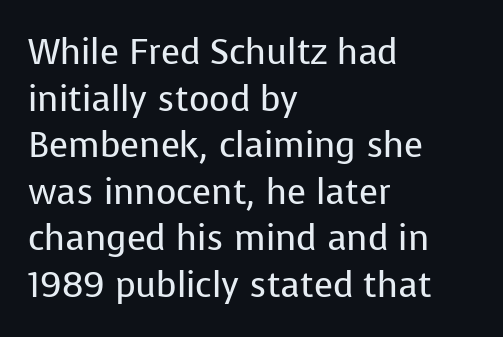
The passage is arranged the way most books set body copy — flush left. No word sits above an underline. Designer's note — italics off, roman on. These lines are rendered in a variable-pitch font.
